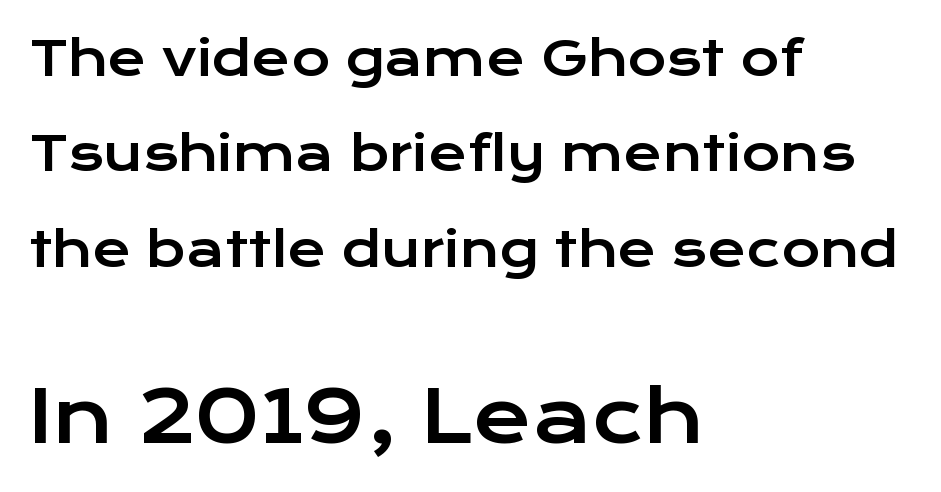
{"serif": "no", "italic": "no", "width": "wide", "stroke_contrast": "low", "x_height": "medium", "monospaced": "no", "underline": "no", "align": "left", "line_spacing": "loose", "line_spacing_ratio": 2.03, "letter_spacing": "normal", "letter_spacing_em": 0.0, "larger_block": "second", "size_ratio": 1.51, "glyph_px": 71}
